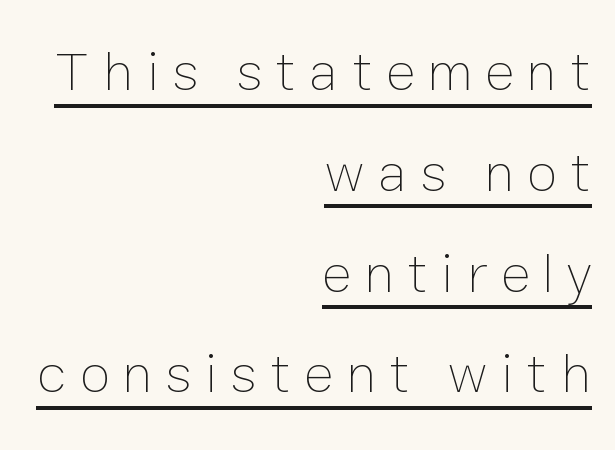
Q: Is the text bold? A: No.
Q: Is the text italic (slanted)? A: No, it is upright.
Q: Is the text underlined? A: Yes.
Q: How is the paragraph aligned? A: Right-aligned.
Q: Is the spacing between letters normal or unusually wide? A: Unusually wide.
Q: Width (condensed, normal, or wide)? A: Normal.
Q: Stroke contrast? A: Low.
Q: x-height? A: Medium.
Q: Monospaced? A: No.
